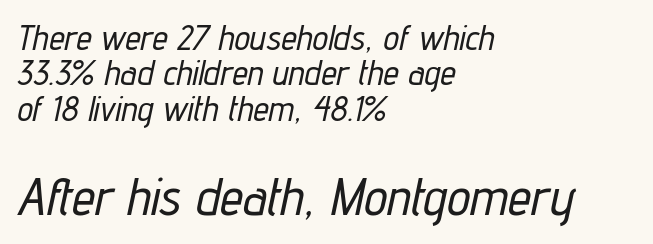
The image shows 52 px condensed type, italic (leaning right); set left-aligned, tight line spacing (1.01x), normal letter spacing, not underlined; the second (bottom) block is 1.49x larger; low stroke contrast and a medium x-height.
